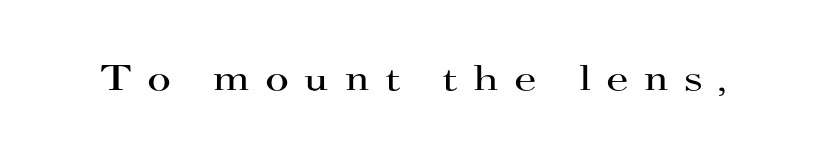
How are the letters spaced? Widely, with obvious added tracking. Proportional: the letters do not fall into vertical columns. On a weight scale, this lands at 450 or below. These lines are composed in type with serifs.
